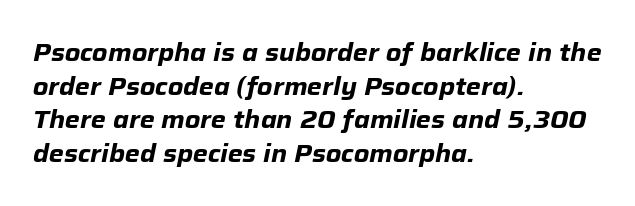
The image shows 24 px bold type, italic (leaning right); set left-aligned, normal line spacing (1.4x), normal letter spacing, not underlined.
